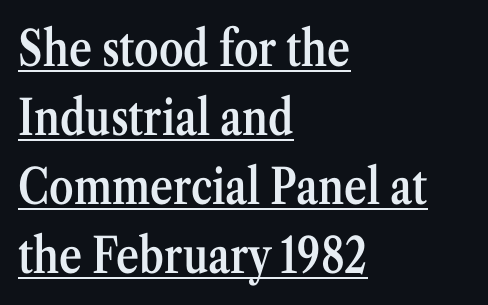
Is the block centered? No — it sits flush against the left margin. Baseline-to-baseline distance is the conventional proportion of letter height. Quick note: underline on. Does the type have serifs? Yes, each stem ends in a small foot. The letters advance in unequal steps, a hallmark of proportional type.
